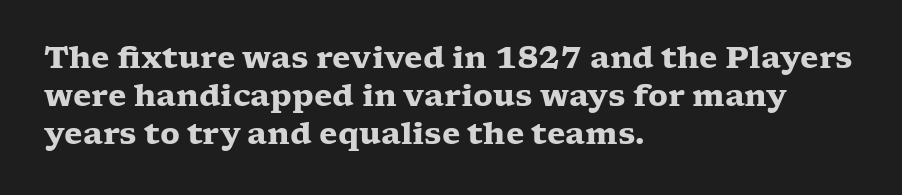
{"serif": "yes", "italic": "no", "bold": "yes", "weight": "heavy", "width": "wide", "stroke_contrast": "low", "x_height": "medium", "monospaced": "no", "underline": "no", "align": "left", "line_spacing": "normal", "line_spacing_ratio": 1.26, "letter_spacing": "normal", "letter_spacing_em": 0.0, "glyph_px": 30}
